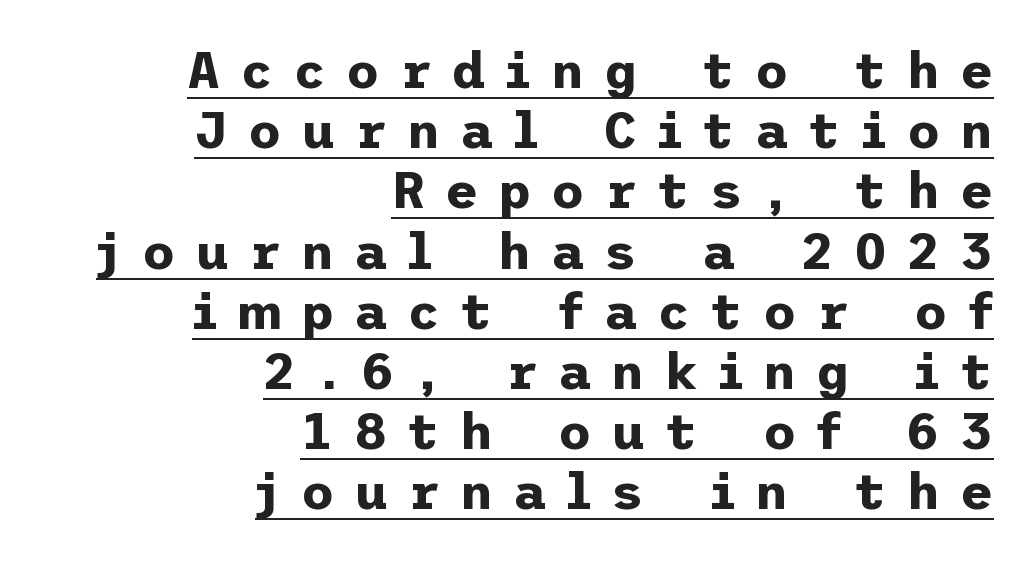
Posture: vertical. A flush-right, rag-left setting is used for this passage. Does extra space separate the letters? Yes, quite a lot of it. In designer terms, the underline attribute is active on this setting.
